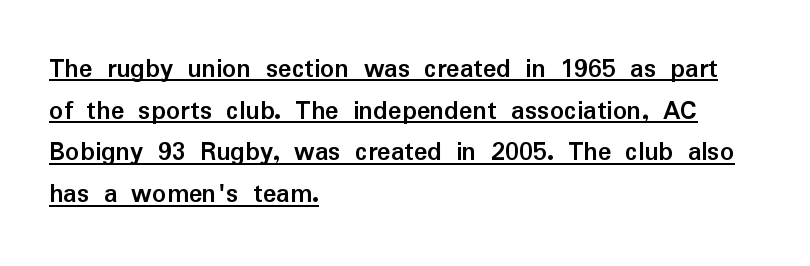
The image shows 28 px semibold sans-serif type, upright; set left-aligned, normal line spacing (1.49x), normal letter spacing, underlined; low stroke contrast and a medium x-height.
